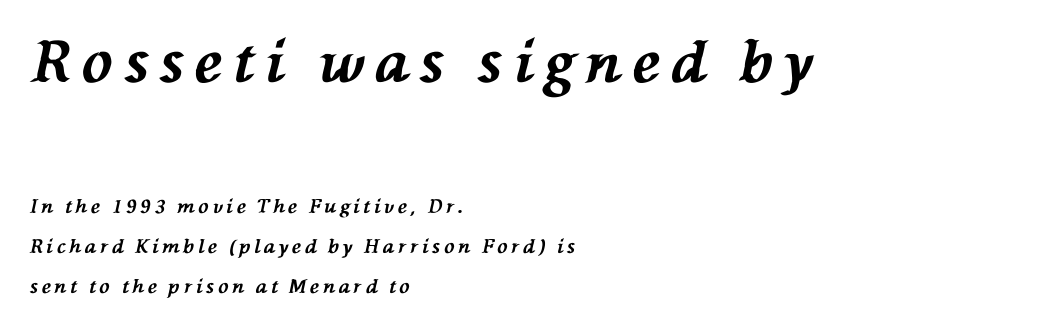
The image shows 57 px bold type, italic (leaning left); set left-aligned, loose line spacing (2.11x), unusually wide letter spacing (+0.2 em), not underlined; the first (top) block is 3.0x larger; medium stroke contrast and a medium x-height.
